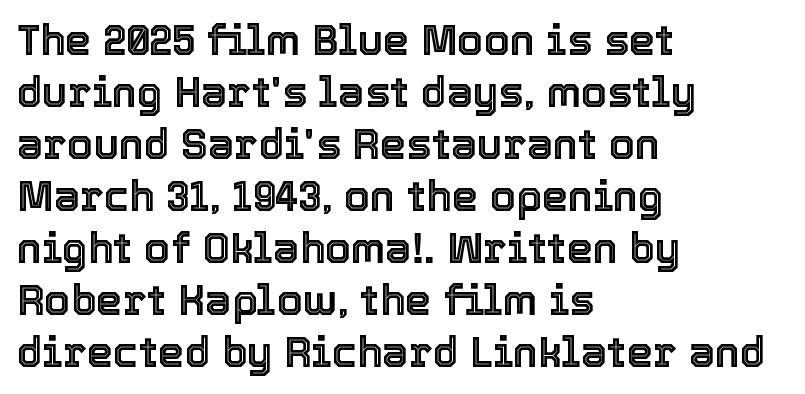
{"italic": "no", "width": "normal", "x_height": "medium", "monospaced": "no", "underline": "no", "align": "left", "line_spacing_ratio": 1.24, "letter_spacing": "normal", "letter_spacing_em": 0.0, "glyph_px": 42}
